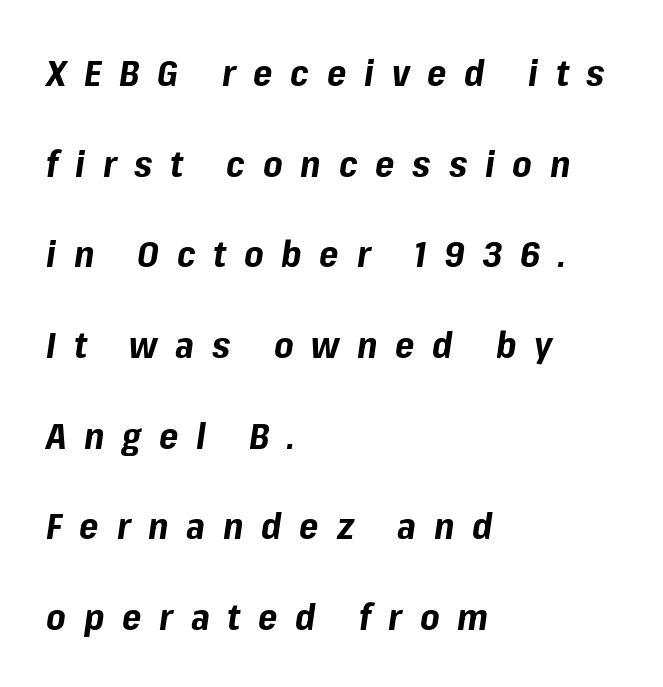
Q: Is the text bold? A: Yes.
Q: Is the text italic (slanted)? A: Yes, it leans right by about 8 degrees.
Q: Is the text underlined? A: No.
Q: How is the paragraph aligned? A: Left-aligned.
Q: Is the spacing between letters normal or unusually wide? A: Unusually wide.
Q: Is the spacing between lines tight, normal or loose? A: Loose.
Q: Width (condensed, normal, or wide)? A: Normal.
Q: Stroke contrast? A: Low.
Q: x-height? A: Medium.
Q: Monospaced? A: No.
